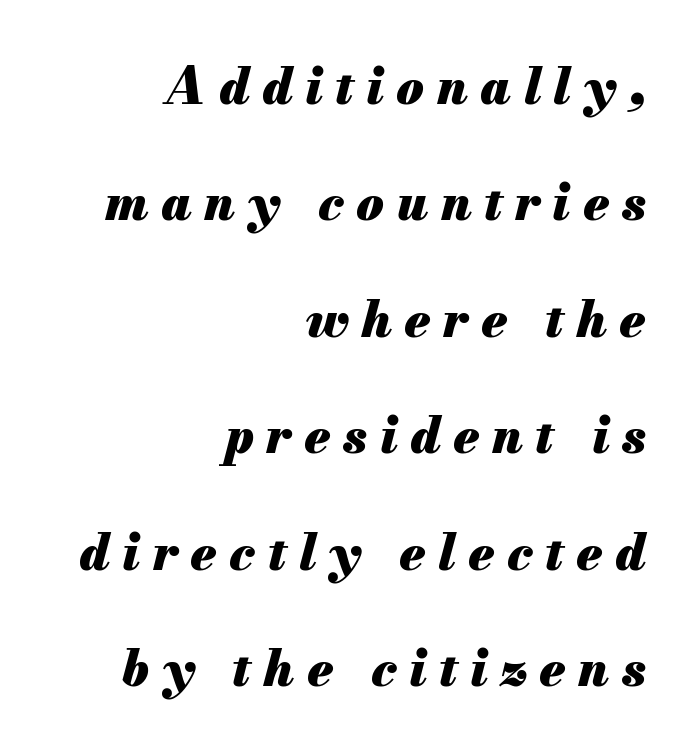
Q: Is the text bold? A: Yes.
Q: Is the text italic (slanted)? A: Yes, it leans right by about 13 degrees.
Q: Is the text underlined? A: No.
Q: How is the paragraph aligned? A: Right-aligned.
Q: Is the spacing between letters normal or unusually wide? A: Unusually wide.
Q: Is the spacing between lines tight, normal or loose? A: Loose.
Q: Width (condensed, normal, or wide)? A: Normal.
Q: Stroke contrast? A: Medium.
Q: x-height? A: Small.
Q: Monospaced? A: No.
